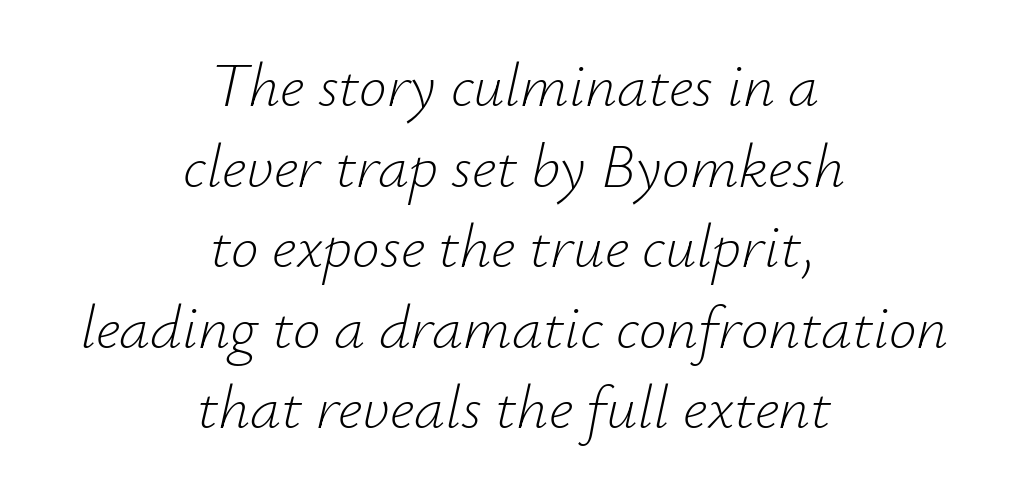
{"italic": "yes", "lean": "right", "slant_degrees": 12, "bold": "no", "weight": "light", "width": "normal", "stroke_contrast": "low", "x_height": "small", "monospaced": "no", "underline": "no", "align": "center", "line_spacing": "normal", "line_spacing_ratio": 1.3, "letter_spacing": "normal", "letter_spacing_em": 0.0, "glyph_px": 62}
